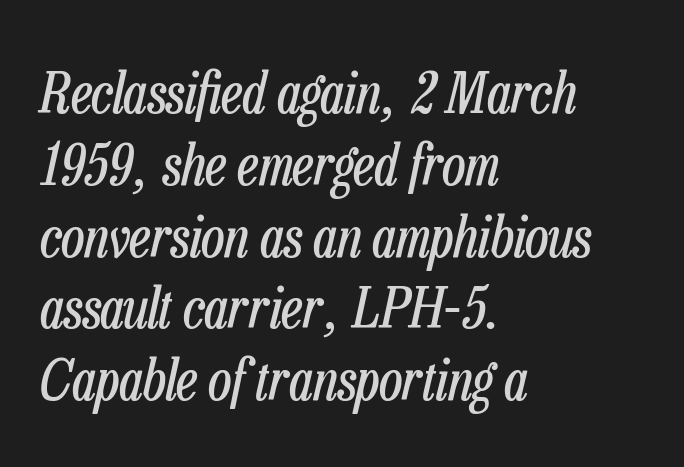
Decoration check: the copy has no underline. Interline gaps are of average width in this sample. All the whitespace from short lines collects on the right. Does the lettering tilt? It does — this is italic.
